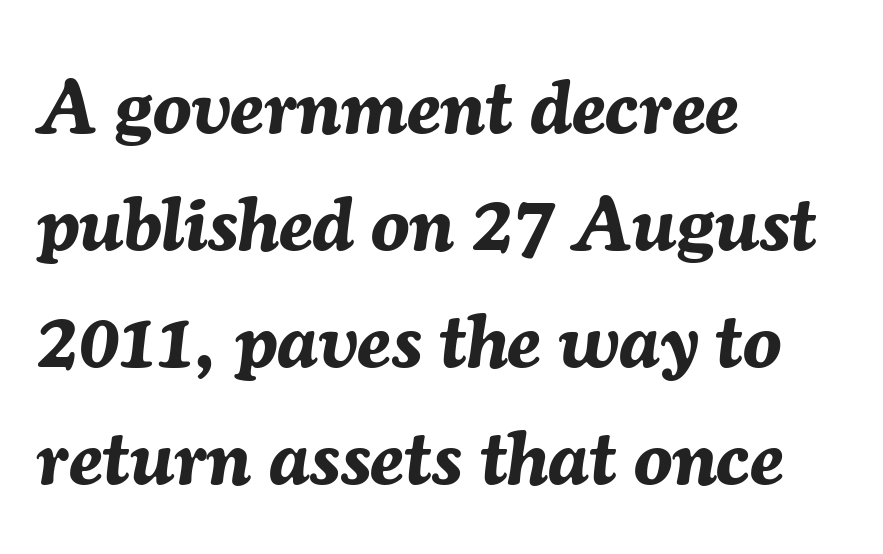
{"italic": "yes", "lean": "right", "slant_degrees": 7, "bold": "yes", "weight": "bold", "width": "normal", "stroke_contrast": "medium", "x_height": "medium", "monospaced": "no", "underline": "no", "align": "left", "line_spacing": "normal", "line_spacing_ratio": 1.52, "letter_spacing": "normal", "letter_spacing_em": 0.0, "glyph_px": 77}
